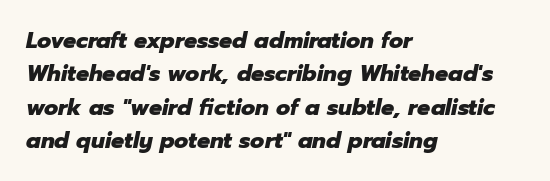
The image shows 23 px bold type, italic (leaning right); set left-aligned, normal line spacing (1.45x), normal letter spacing, not underlined.
